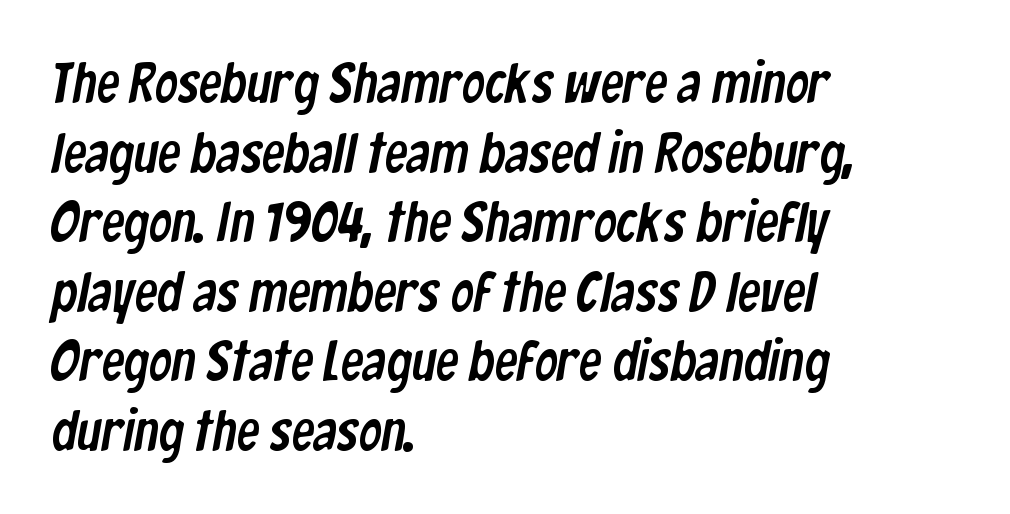
The image shows 57 px condensed sans-serif type; set left-aligned, line spacing 1.22x, normal letter spacing, not underlined; low stroke contrast and a medium x-height.
